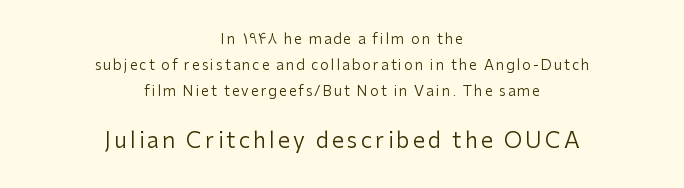
Leftover space on each line is divided equally before and after the words. Is there any slant? The stems are plumb. Type without underlining. These two chunks differ in scale, with the bottom chunk taking the larger measure. Unbolded letterforms with no extra heft.
